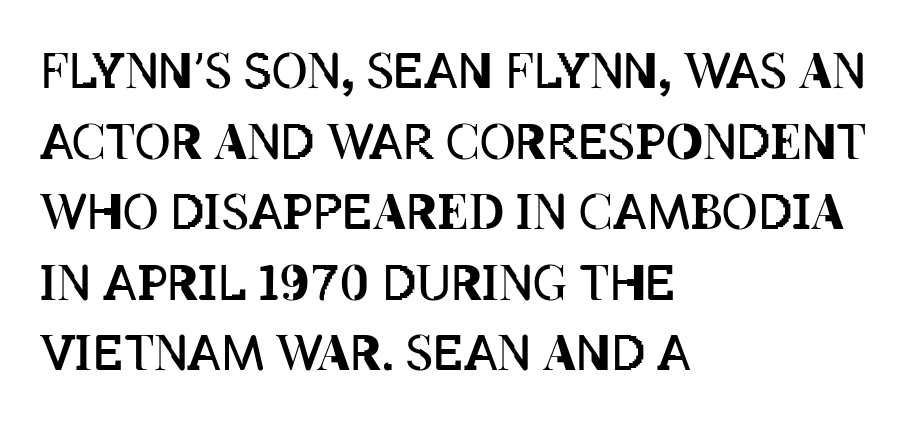
{"italic": "no", "bold": "no", "weight": "regular", "width": "condensed", "stroke_contrast": "low", "x_height": "large", "monospaced": "no", "underline": "no", "align": "left", "line_spacing": "normal", "line_spacing_ratio": 1.44, "letter_spacing": "normal", "letter_spacing_em": 0.0, "glyph_px": 49}
